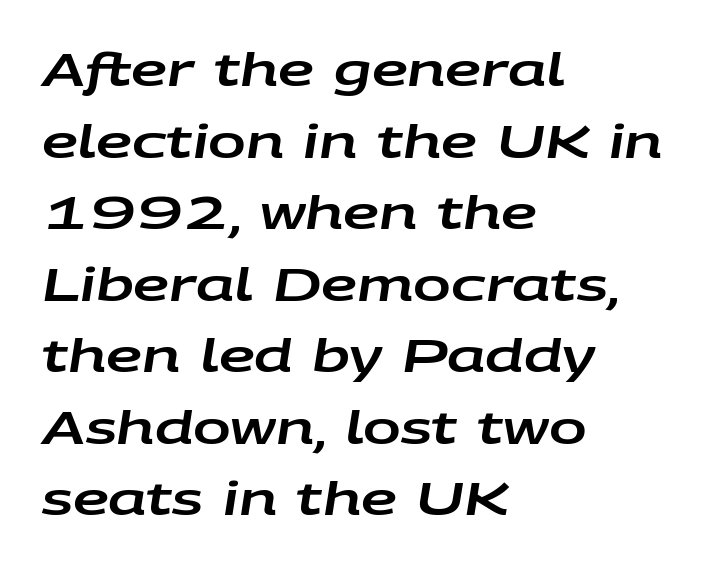
The image shows 45 px wide type, italic (leaning right); set left-aligned, normal line spacing (1.59x), normal letter spacing, not underlined; low stroke contrast and a large x-height.
